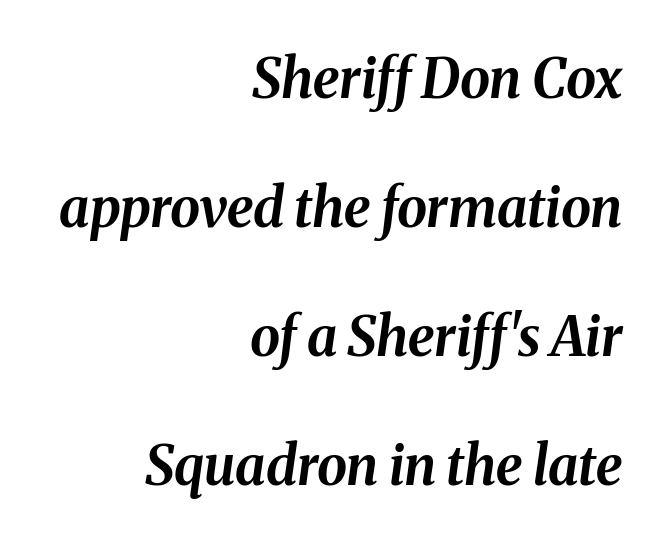
The image shows 54 px bold type, italic (leaning right); set right-aligned, loose line spacing (2.39x), normal letter spacing, not underlined; medium stroke contrast and a medium x-height.
